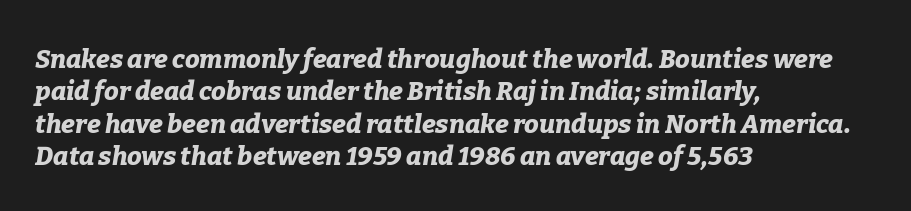
The image shows 26 px bold type, italic (leaning right); set left-aligned, normal line spacing (1.25x), normal letter spacing, not underlined.
